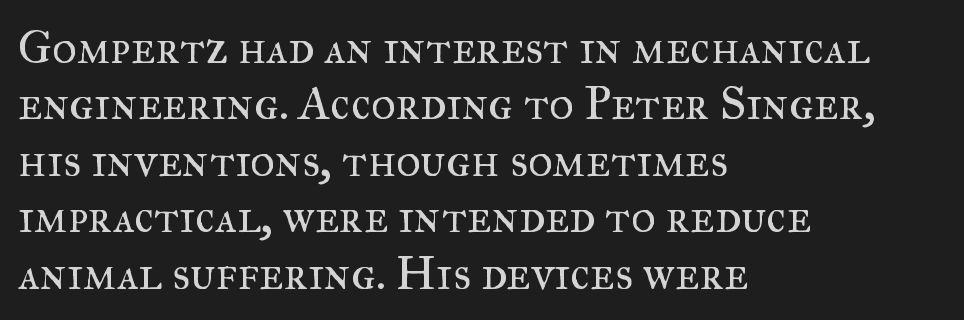
The image shows 47 px regular-weight serif type, upright; set left-aligned, line spacing 1.2x, normal letter spacing, not underlined; medium stroke contrast and a small x-height.
